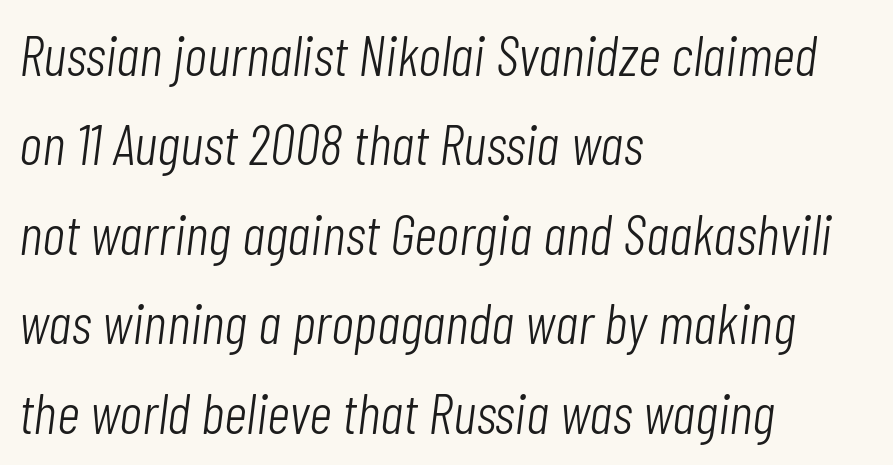
The image shows 57 px light, condensed type, italic (leaning right); set left-aligned, normal line spacing (1.57x), normal letter spacing, not underlined; low stroke contrast and a medium x-height.
